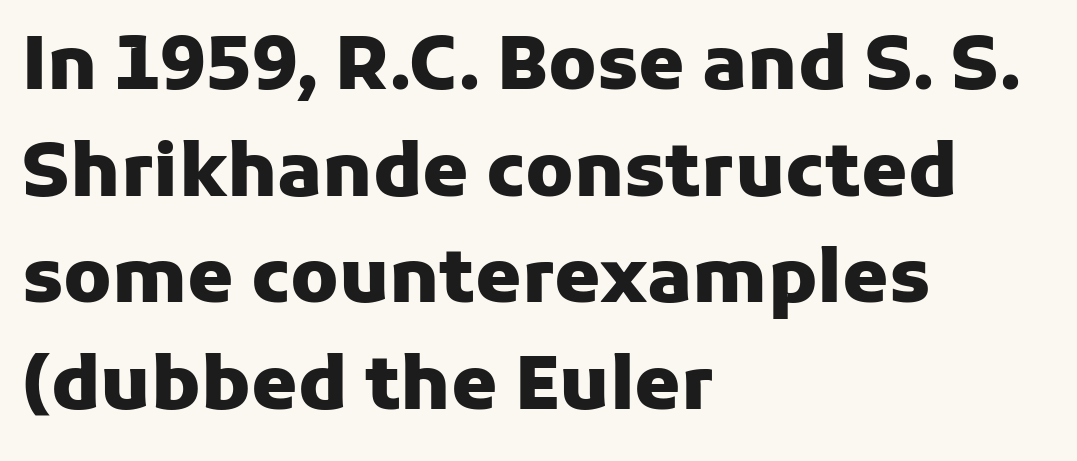
This rendering uses left alignment, leaving the right contour irregular. Letters rest on an invisible, unmarked baseline. The characters look thick and weighty, a clear bold. The vertical gap from one line to the next is medium. You can tell it's not italic because the verticals are truly vertical.
